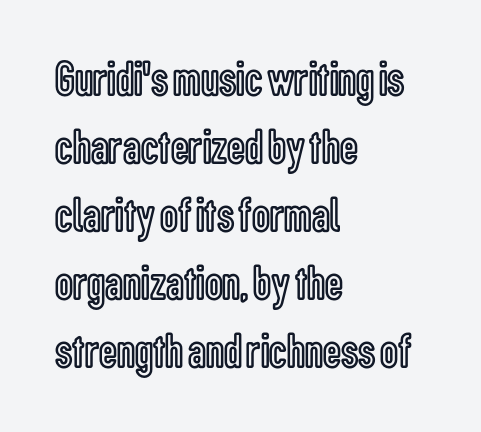
{"italic": "no", "width": "condensed", "x_height": "medium", "monospaced": "no", "underline": "no", "align": "left", "line_spacing": "normal", "line_spacing_ratio": 1.36, "letter_spacing": "normal", "letter_spacing_em": 0.0, "glyph_px": 50}
